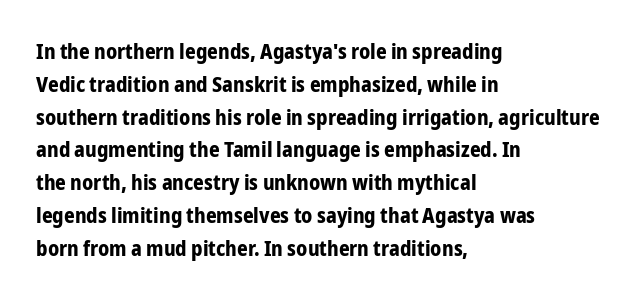
Q: Is the text bold? A: Yes.
Q: Is the text italic (slanted)? A: No, it is upright.
Q: Is the text underlined? A: No.
Q: How is the paragraph aligned? A: Left-aligned.
Q: Is the spacing between letters normal or unusually wide? A: Normal.
Q: Is the spacing between lines tight, normal or loose? A: Normal.
